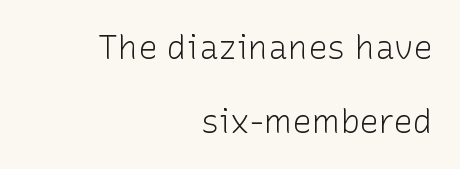
{"serif": "no", "italic": "no", "bold": "no", "weight": "light", "width": "normal", "stroke_contrast": "low", "x_height": "medium", "monospaced": "no", "underline": "no", "align": "right", "line_spacing": "loose", "line_spacing_ratio": 2.24, "letter_spacing": "normal", "letter_spacing_em": 0.0, "glyph_px": 33}
